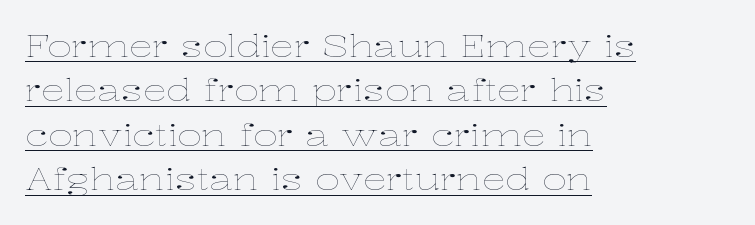
The image shows 30 px thin, wide type, upright; set left-aligned, normal line spacing (1.48x), normal letter spacing, underlined; low stroke contrast and a medium x-height.
